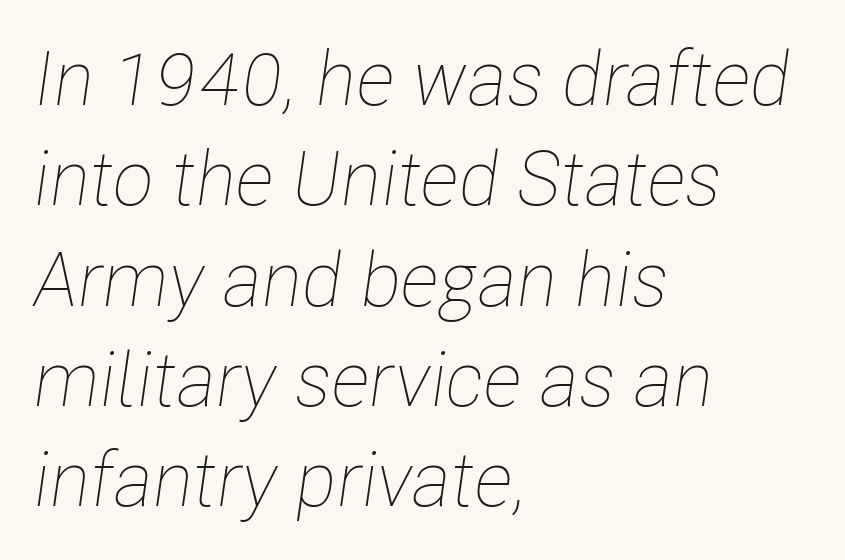
{"italic": "yes", "lean": "right", "slant_degrees": 8, "bold": "no", "weight": "thin", "width": "condensed", "stroke_contrast": "low", "x_height": "medium", "monospaced": "no", "underline": "no", "align": "left", "line_spacing": "normal", "line_spacing_ratio": 1.32, "letter_spacing": "normal", "letter_spacing_em": 0.0, "glyph_px": 76}
